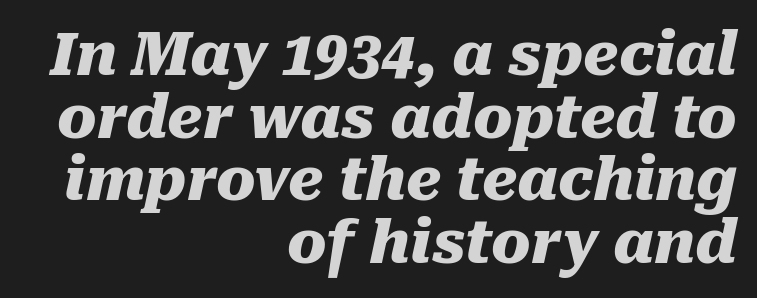
Spacing verdict: proportional, widths tailored to each character. Notice how the stems are inclined rather than vertical — that's the hallmark of italics. Vertically, the passage feels compressed, each row crowding the next. The face used here has the dense, thick strokes of a bold. This rendering features lettering with no underline. The ragged edge is on the left, which tells us the setting is flush right.
